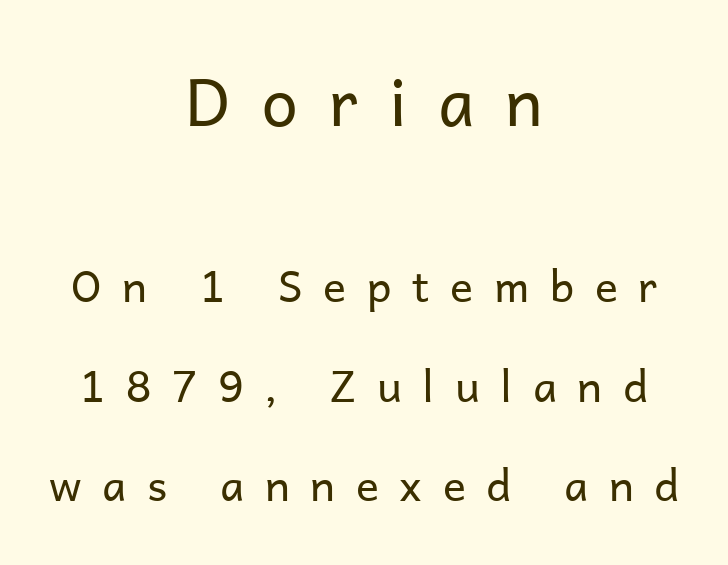
The image shows 65 px regular-weight sans-serif type, upright; set centered, loose line spacing (2.32x), unusually wide letter spacing (+0.48 em), not underlined; the first (top) block is 1.51x larger; low stroke contrast and a medium x-height.
